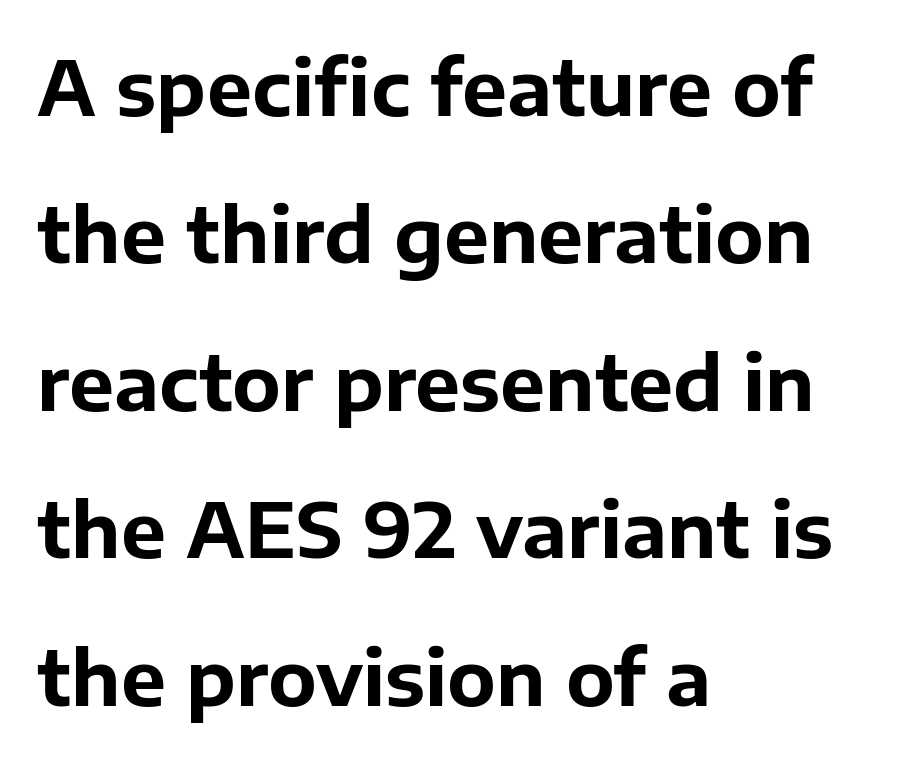
The image shows 76 px bold sans-serif type, upright; set left-aligned, loose line spacing (1.94x), normal letter spacing, not underlined; low stroke contrast and a medium x-height.
